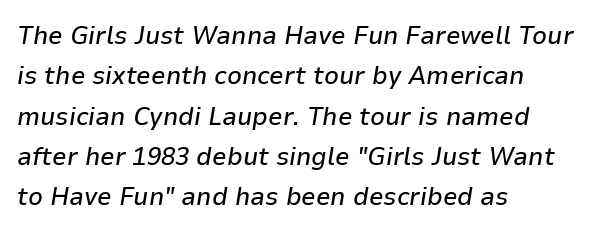
The image shows 26 px text type, italic (leaning right); set left-aligned, normal line spacing (1.55x), normal letter spacing, not underlined.
